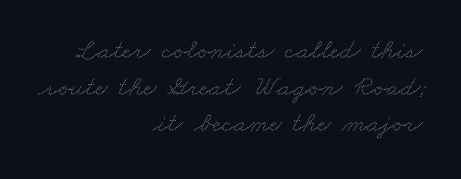
{"bold": "no", "weight": "thin", "width": "wide", "stroke_contrast": "medium", "x_height": "small", "monospaced": "no", "underline": "no", "align": "right", "line_spacing": "normal", "line_spacing_ratio": 1.31, "letter_spacing": "normal", "letter_spacing_em": 0.0, "glyph_px": 28}
